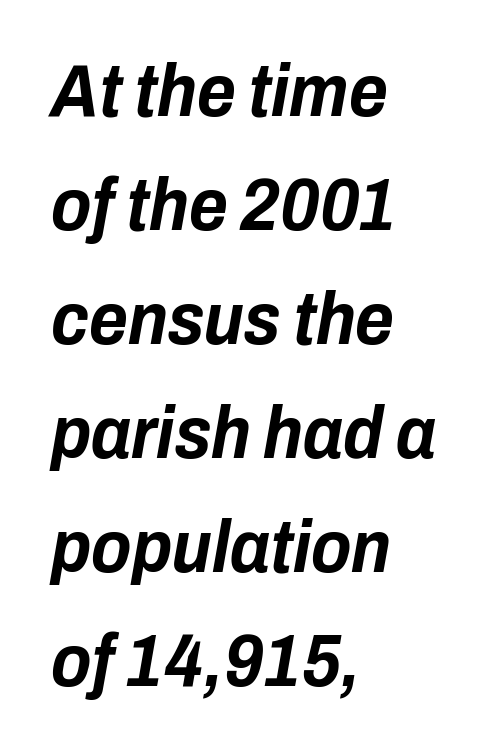
Q: Is the text bold? A: Yes.
Q: Is the text italic (slanted)? A: Yes, it leans right by about 10 degrees.
Q: Is the text underlined? A: No.
Q: How is the paragraph aligned? A: Left-aligned.
Q: Is the spacing between letters normal or unusually wide? A: Normal.
Q: Is the spacing between lines tight, normal or loose? A: Normal.
Q: Width (condensed, normal, or wide)? A: Condensed.
Q: Stroke contrast? A: Low.
Q: x-height? A: Medium.
Q: Monospaced? A: No.
